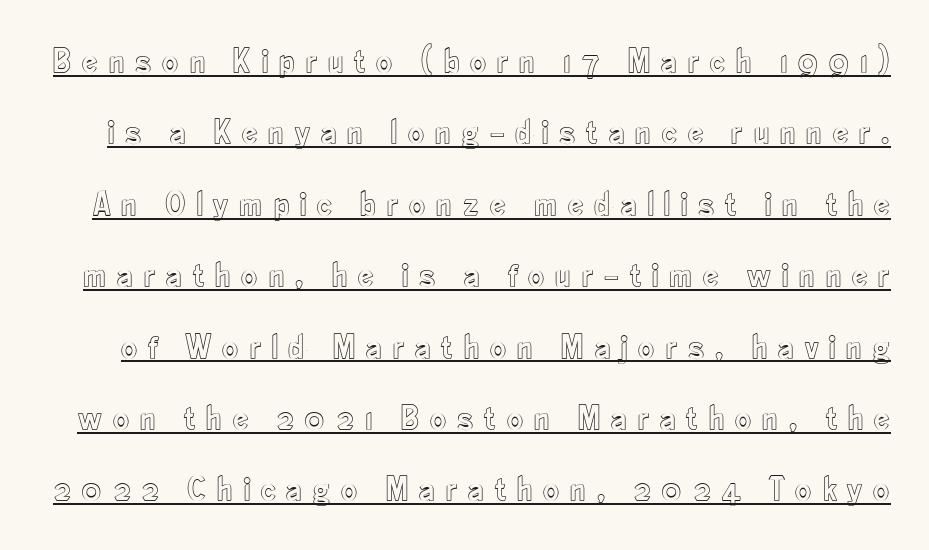
The letterforms stand isolated, each surrounded by extra space. This sample trades compactness for vertical openness between lines. Here the designer chose a conventional face with non-uniform glyph widths. Style check: upright. Beneath each row of characters lies a ruled line.
